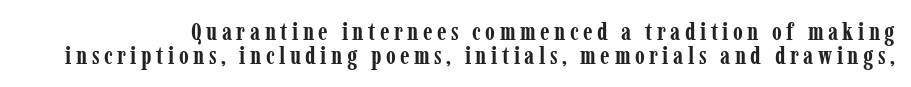
Lines of text with bare space underneath. Italic: no, the glyphs are upright roman. Caption: bold face, heavy strokes. The designer dialed line spacing down below the default.
